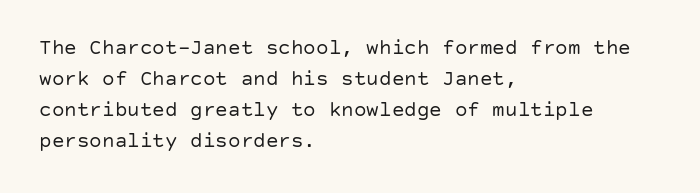
If you drew a line through each stem, it would be perfectly vertical. Leftover space on each line is placed entirely after the last word. The vertical gap from one line to the next is medium. The specimen omits any rule beneath the text block's lines.
